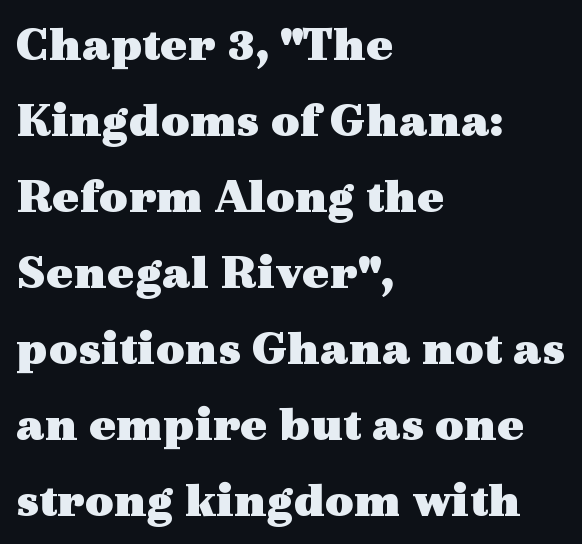
These lines stack with their left ends in a neat column. The face used here has the dense, thick strokes of a bold. This is roman type, the default non-slanted kind. Examine the stroke ends and you'll spot serifs. Quick note: underline off. Does extra space separate the letters? No, they use regular spacing.
